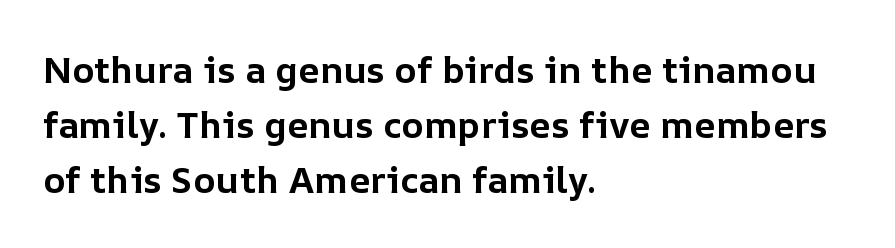
{"italic": "no", "bold": "yes", "weight": "bold", "width": "normal", "stroke_contrast": "low", "x_height": "medium", "monospaced": "no", "underline": "no", "align": "left", "line_spacing": "normal", "line_spacing_ratio": 1.48, "letter_spacing": "normal", "letter_spacing_em": 0.0, "glyph_px": 37}
